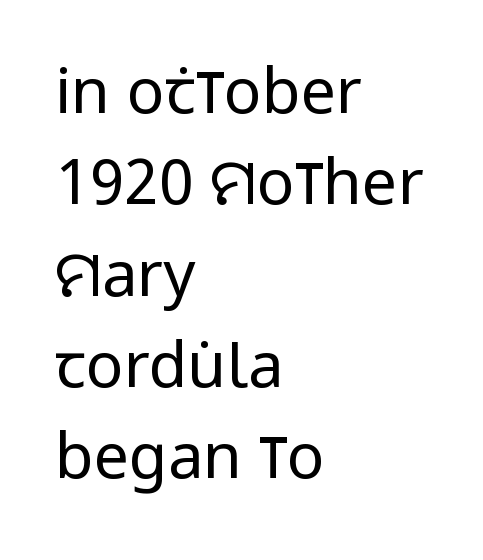
No chunkiness to these letters — they're not bold. The passage shown is typed in a proportional face where columns would drift. Are there feet on the stems? There aren't — it's a sans. The specimen reads as upright at a glance. Spacing between characters is what you'd get straight out of the box.
